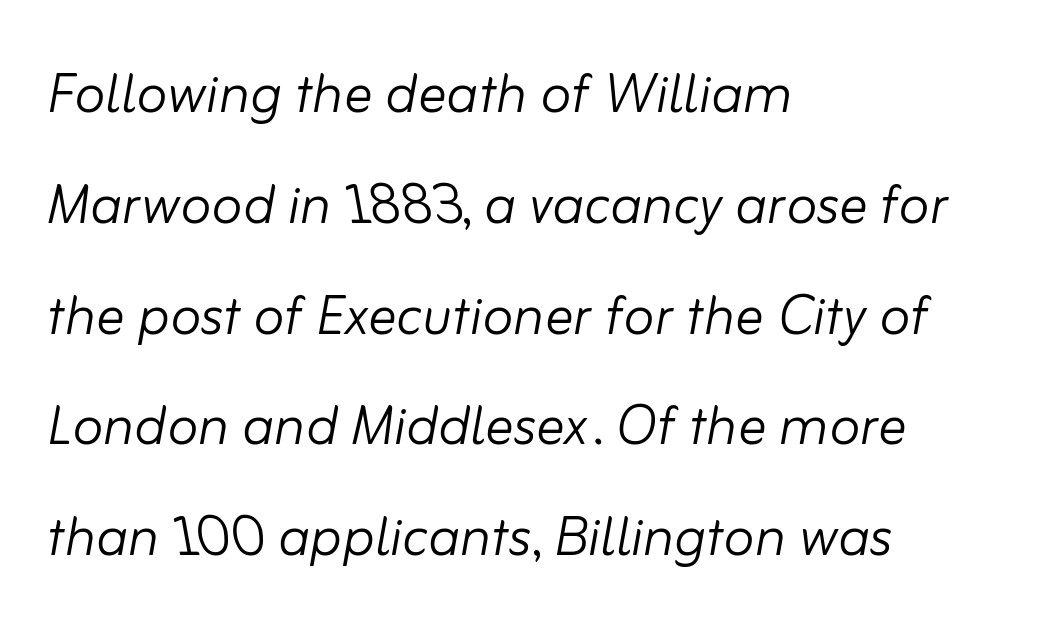
Q: Is the text bold? A: No.
Q: Is the text italic (slanted)? A: Yes, it leans right by about 10 degrees.
Q: Is the text underlined? A: No.
Q: How is the paragraph aligned? A: Left-aligned.
Q: Is the spacing between letters normal or unusually wide? A: Normal.
Q: Is the spacing between lines tight, normal or loose? A: Normal.
Q: Width (condensed, normal, or wide)? A: Normal.
Q: Stroke contrast? A: Low.
Q: x-height? A: Small.
Q: Monospaced? A: No.
